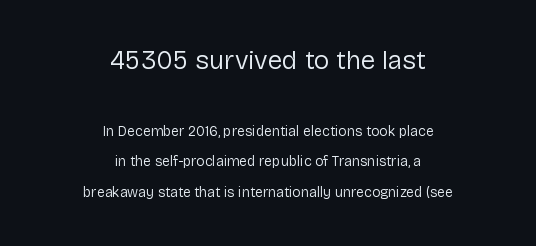
Style check: upright. The rendering keeps characters at their native spacing. Honestly, the rows look like they've been pulled way apart. The space beneath each line is pristine and unruled. Every row of glyphs is offset so its center matches the block's center. Type size steps down from the first block to the second.
